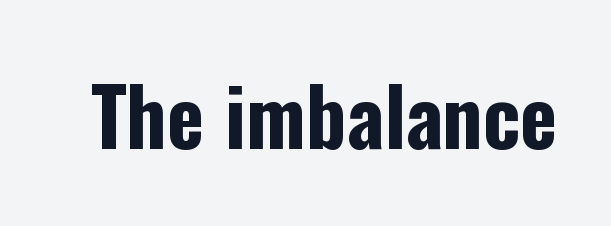
Beneath every word, the page is bare. Varying glyph widths throughout — classic text-font behaviour. Notice how the stems are strictly vertical — no italics here. The typesetting leans heavy: a genuine bold.
